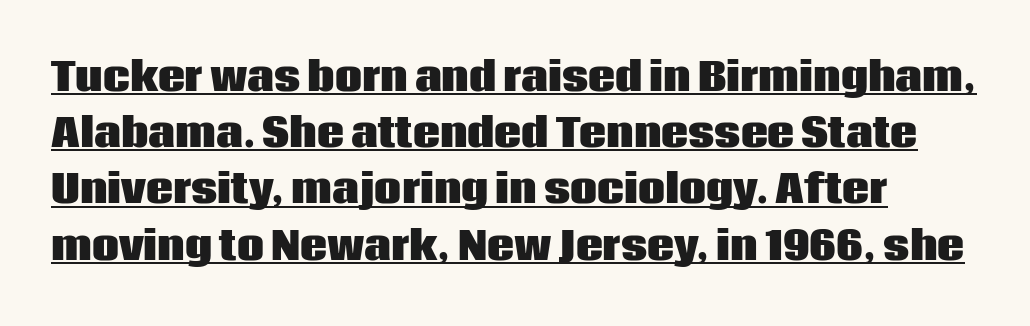
{"serif": "no", "italic": "no", "bold": "yes", "weight": "heavy", "width": "normal", "stroke_contrast": "low", "x_height": "large", "monospaced": "no", "underline": "yes", "line_spacing": "normal", "line_spacing_ratio": 1.48, "letter_spacing": "normal", "letter_spacing_em": 0.0, "glyph_px": 38}
